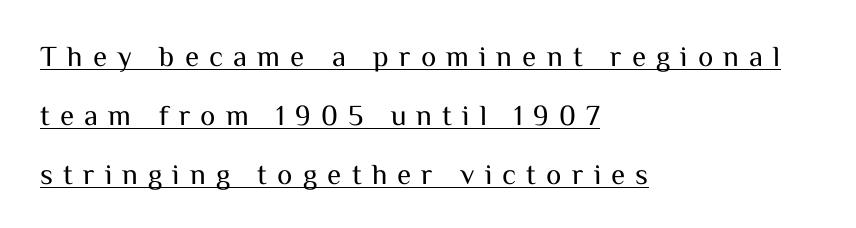
{"serif": "no", "italic": "no", "bold": "no", "weight": "regular", "width": "normal", "stroke_contrast": "medium", "x_height": "medium", "monospaced": "no", "underline": "yes", "align": "left", "line_spacing": "loose", "line_spacing_ratio": 2.03, "letter_spacing": "wide", "letter_spacing_em": 0.35, "glyph_px": 29}
